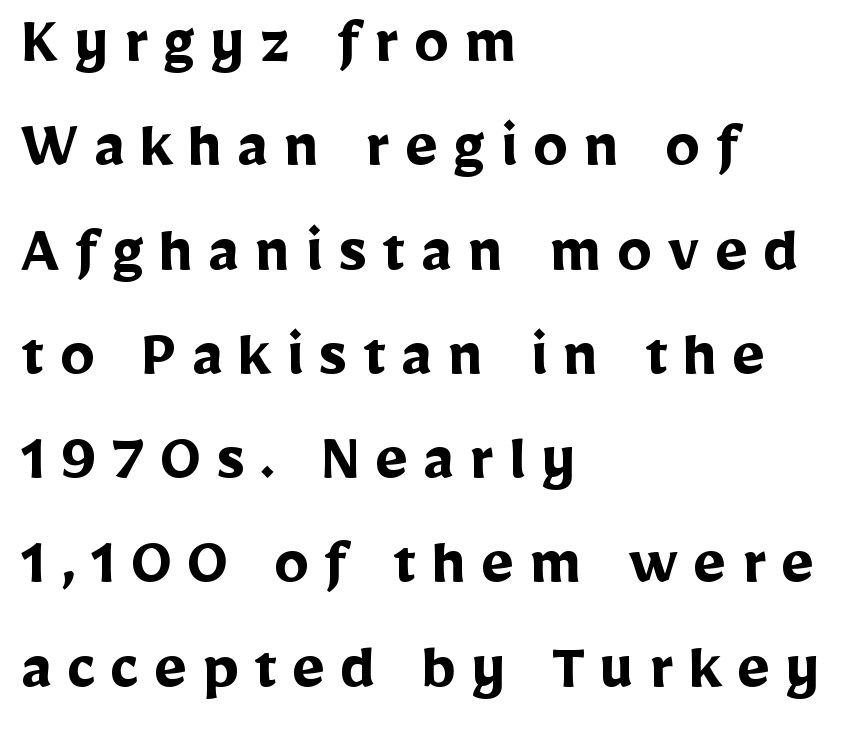
The image shows 70 px semibold sans-serif type, upright; set left-aligned, normal line spacing (1.49x), unusually wide letter spacing (+0.22 em), not underlined; low stroke contrast and a medium x-height.
